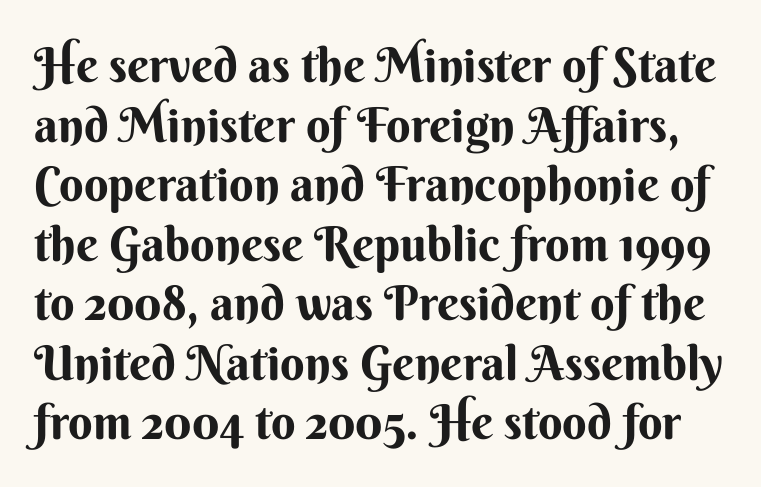
Type without underlining. Are there feet on the stems? There aren't — it's a sans. This sample has the flowing, uneven cadence of proportional lettering. In terms of posture, this sample is upright. The characters look thick and weighty, a clear bold.
